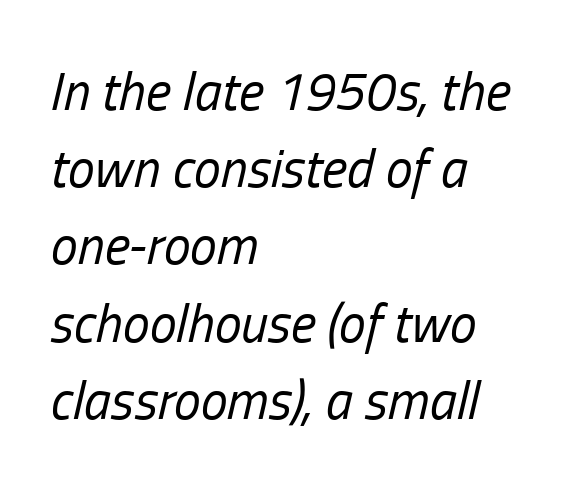
{"italic": "yes", "lean": "right", "slant_degrees": 13, "bold": "no", "weight": "regular", "width": "condensed", "stroke_contrast": "low", "x_height": "medium", "monospaced": "no", "underline": "no", "align": "left", "line_spacing": "normal", "line_spacing_ratio": 1.43, "letter_spacing": "normal", "letter_spacing_em": 0.0, "glyph_px": 54}
